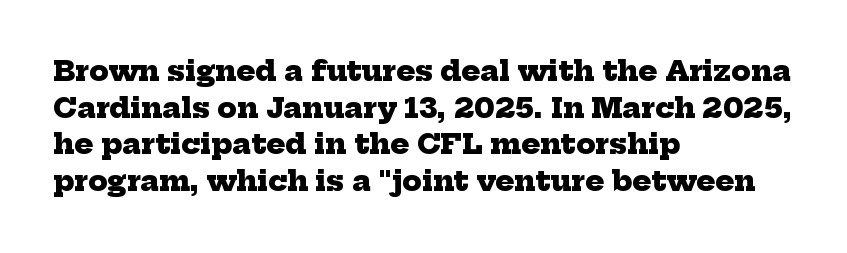
Q: Is the text bold? A: Yes.
Q: Is the typeface a serif or a sans-serif typeface? A: Serif.
Q: Is the text underlined? A: No.
Q: How is the paragraph aligned? A: Left-aligned.
Q: Is the spacing between letters normal or unusually wide? A: Normal.
Q: Is the spacing between lines tight, normal or loose? A: Normal.
Q: Width (condensed, normal, or wide)? A: Normal.
Q: Stroke contrast? A: Low.
Q: x-height? A: Medium.
Q: Monospaced? A: No.
